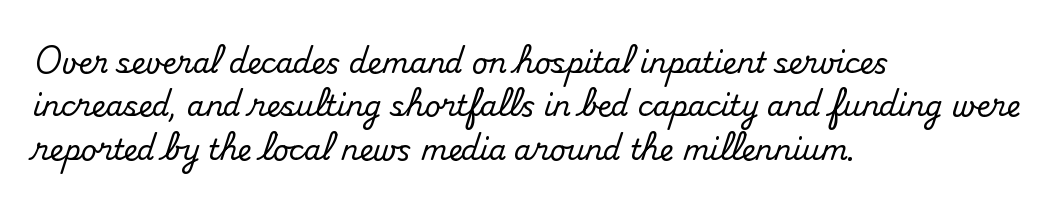
The image shows 28 px serif type; set left-aligned, normal line spacing (1.55x), normal letter spacing, not underlined; medium stroke contrast and a small x-height.
